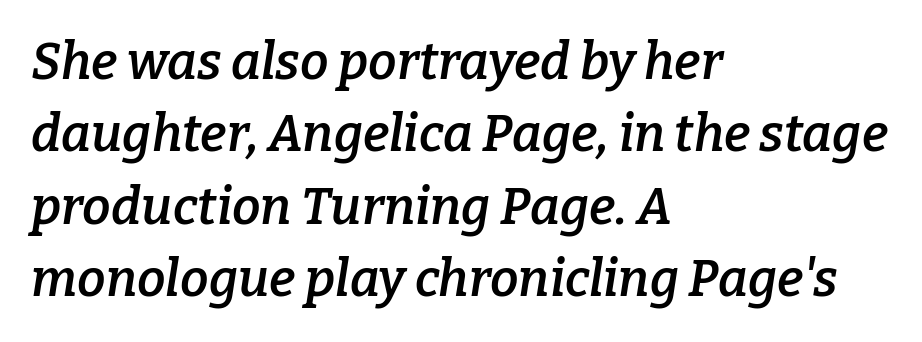
Each line starts at the same left margin while the right side varies. The zone under the glyphs is completely vacant. Tracking here is standard; glyphs follow each other at the usual distance. These lines were composed using italics. You could not count columns in this text — the font is proportionally spaced.
